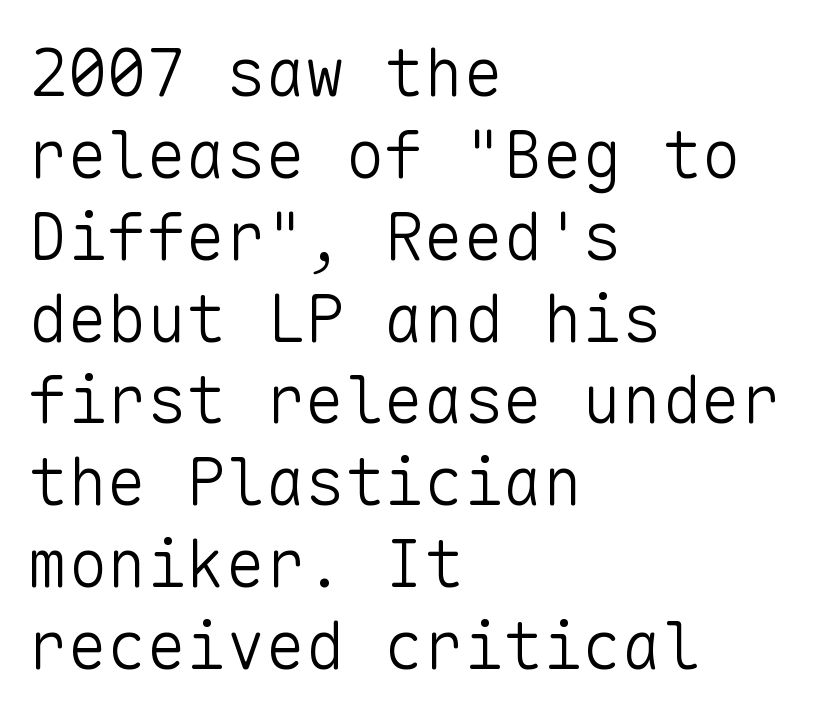
Q: Is the text bold? A: No.
Q: Is the text italic (slanted)? A: No, it is upright.
Q: Is the typeface a serif or a sans-serif typeface? A: Sans-serif.
Q: Is the text underlined? A: No.
Q: How is the paragraph aligned? A: Left-aligned.
Q: Is the spacing between letters normal or unusually wide? A: Normal.
Q: Width (condensed, normal, or wide)? A: Normal.
Q: Stroke contrast? A: Low.
Q: x-height? A: Medium.
Q: Monospaced? A: Yes.
